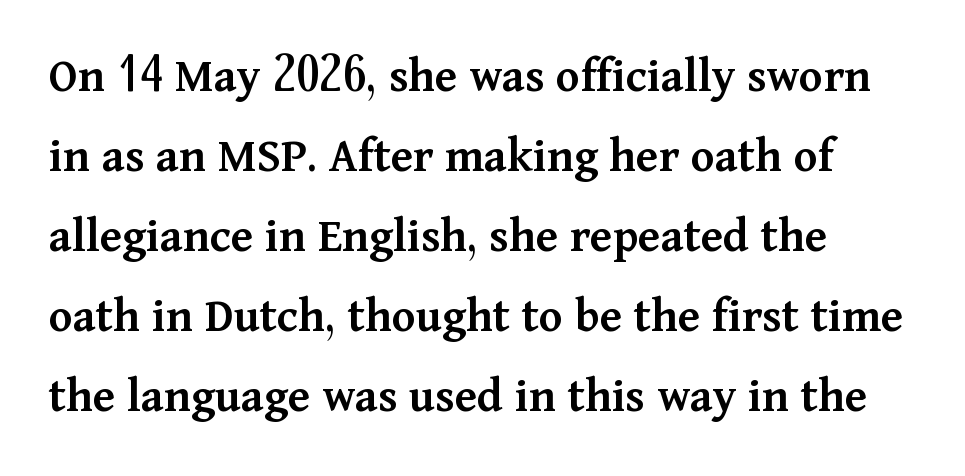
{"serif": "yes", "italic": "no", "bold": "semi", "weight": "semibold", "width": "normal", "stroke_contrast": "medium", "x_height": "medium", "monospaced": "no", "underline": "no", "align": "left", "line_spacing": "normal", "line_spacing_ratio": 1.6, "letter_spacing": "normal", "letter_spacing_em": 0.0, "glyph_px": 50}
